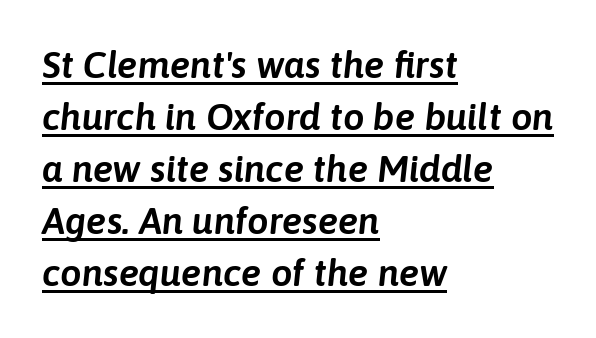
The face used here has a pronounced slope to its letters. Students, observe: this is what conventionally led text looks like. A typesetter would call this proportional, since set widths differ per character. What decoration does the sample have? An underline.
